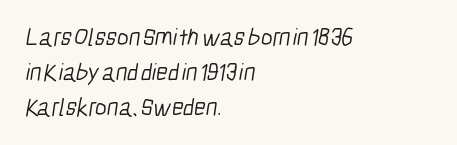
The image shows 25 px text type; set left-aligned, normal line spacing (1.4x), normal letter spacing, not underlined.
